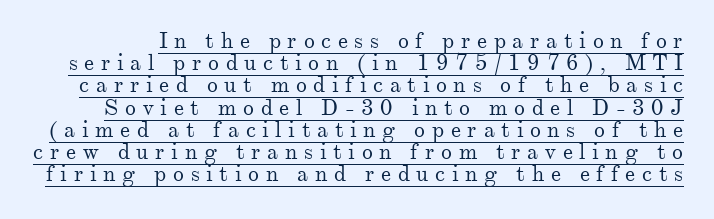
The image shows 22 px text type, upright; set tight line spacing (1.01x), unusually wide letter spacing (+0.3 em), underlined.
